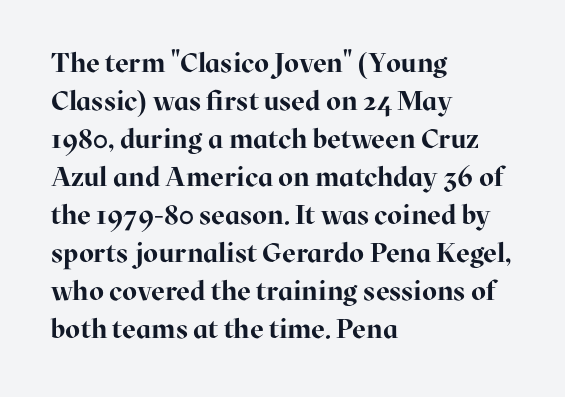
{"italic": "no", "bold": "yes", "underline": "no", "align": "left", "line_spacing": "normal", "line_spacing_ratio": 1.41, "letter_spacing": "normal", "letter_spacing_em": 0.0, "glyph_px": 27}
